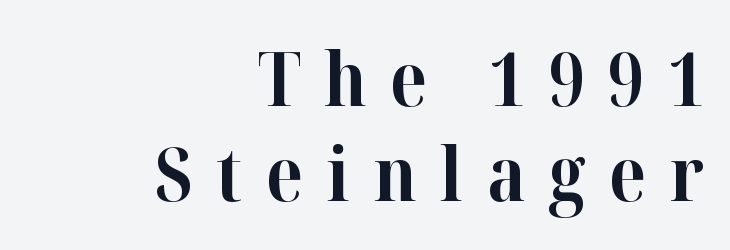
Serifs: yes, visible at the terminals of the letterforms. Someone cranked the tracking dial way up on this one. Summary of weight: heavy, a full bold. A bare baseline throughout the passage. Line endings align vertically; line beginnings do not.
